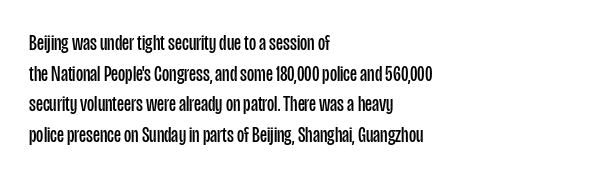
{"italic": "no", "bold": "no", "underline": "no", "align": "left", "line_spacing": "normal", "line_spacing_ratio": 1.39, "letter_spacing": "normal", "letter_spacing_em": 0.0, "glyph_px": 22}
